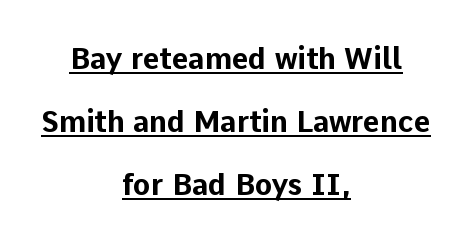
Q: Is the text bold? A: Yes.
Q: Is the text italic (slanted)? A: No, it is upright.
Q: Is the typeface a serif or a sans-serif typeface? A: Sans-serif.
Q: Is the text underlined? A: Yes.
Q: How is the paragraph aligned? A: Centered.
Q: Is the spacing between letters normal or unusually wide? A: Normal.
Q: Is the spacing between lines tight, normal or loose? A: Loose.
Q: Width (condensed, normal, or wide)? A: Normal.
Q: Stroke contrast? A: Low.
Q: x-height? A: Medium.
Q: Monospaced? A: No.
